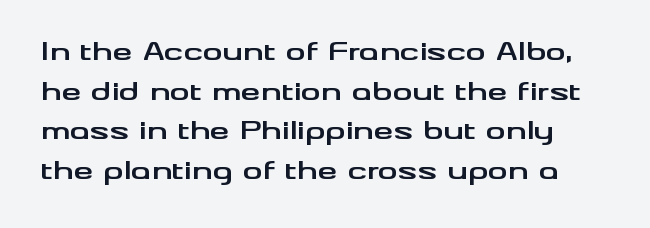
Q: Is the text bold? A: Yes.
Q: Is the text italic (slanted)? A: No, it is upright.
Q: Is the text underlined? A: No.
Q: Is the spacing between letters normal or unusually wide? A: Normal.
Q: Is the spacing between lines tight, normal or loose? A: Normal.
